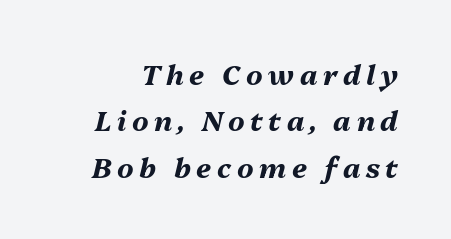
{"italic": "yes", "lean": "right", "slant_degrees": 13, "bold": "yes", "weight": "bold", "width": "normal", "stroke_contrast": "medium", "x_height": "medium", "monospaced": "no", "underline": "no", "line_spacing": "normal", "line_spacing_ratio": 1.66, "letter_spacing": "wide", "letter_spacing_em": 0.2, "glyph_px": 28}
